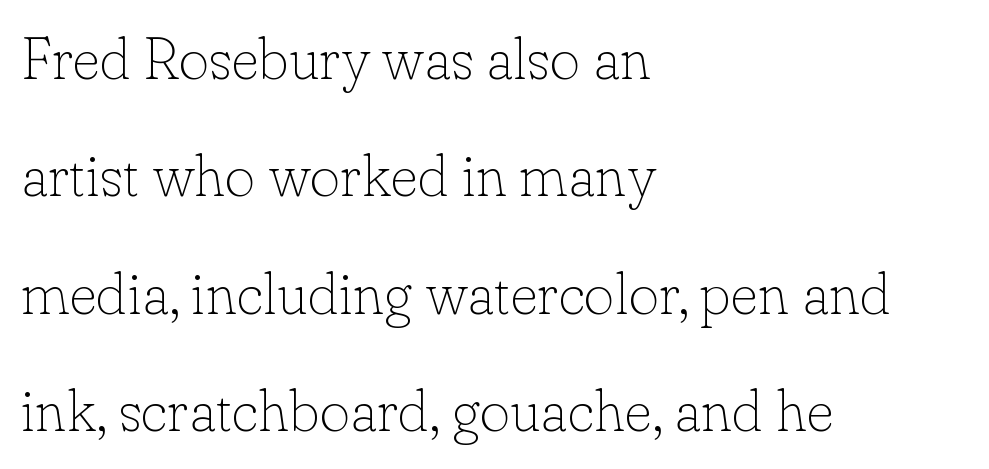
Q: Is the text bold? A: No.
Q: Is the text italic (slanted)? A: No, it is upright.
Q: Is the typeface a serif or a sans-serif typeface? A: Serif.
Q: Is the text underlined? A: No.
Q: How is the paragraph aligned? A: Left-aligned.
Q: Is the spacing between letters normal or unusually wide? A: Normal.
Q: Is the spacing between lines tight, normal or loose? A: Loose.
Q: Width (condensed, normal, or wide)? A: Normal.
Q: Stroke contrast? A: Low.
Q: x-height? A: Small.
Q: Monospaced? A: No.
